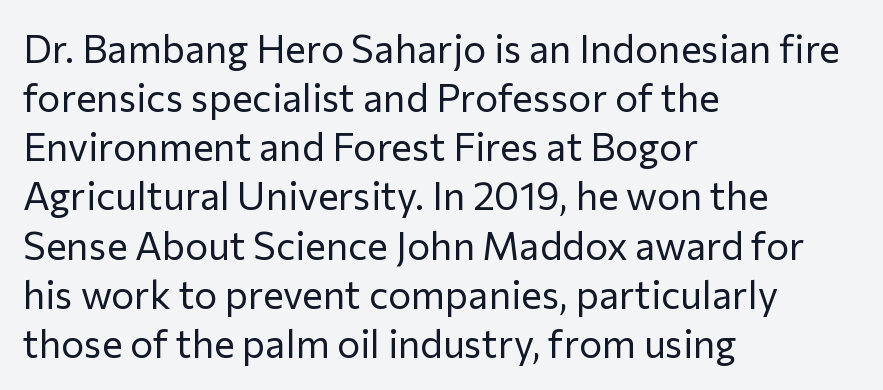
The image shows 39 px regular-weight sans-serif type, upright; set left-aligned, normal line spacing (1.26x), normal letter spacing, not underlined; low stroke contrast and a medium x-height.
